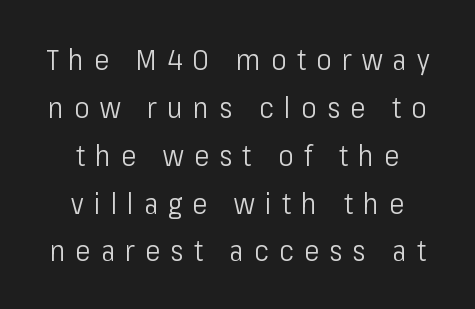
Q: Is the text bold? A: No.
Q: Is the text italic (slanted)? A: No, it is upright.
Q: Is the typeface a serif or a sans-serif typeface? A: Sans-serif.
Q: Is the text underlined? A: No.
Q: How is the paragraph aligned? A: Centered.
Q: Is the spacing between letters normal or unusually wide? A: Unusually wide.
Q: Is the spacing between lines tight, normal or loose? A: Normal.
Q: Width (condensed, normal, or wide)? A: Condensed.
Q: Stroke contrast? A: Low.
Q: x-height? A: Medium.
Q: Monospaced? A: No.
